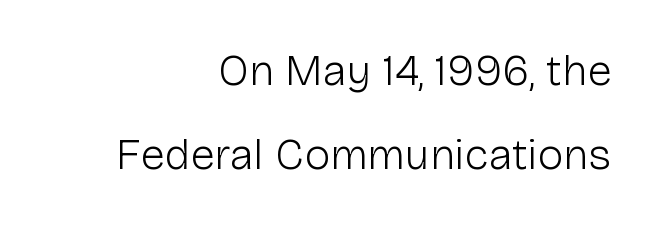
{"serif": "no", "italic": "no", "bold": "no", "weight": "light", "width": "normal", "stroke_contrast": "low", "x_height": "medium", "monospaced": "no", "underline": "no", "align": "right", "line_spacing": "loose", "line_spacing_ratio": 1.92, "letter_spacing": "normal", "letter_spacing_em": 0.0, "glyph_px": 44}
